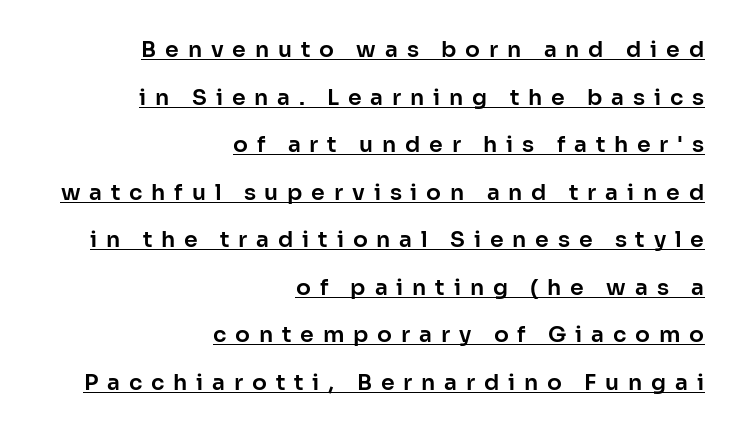
The image shows 22 px text type, upright; set right-aligned, loose line spacing (2.16x), unusually wide letter spacing (+0.4 em), underlined.
